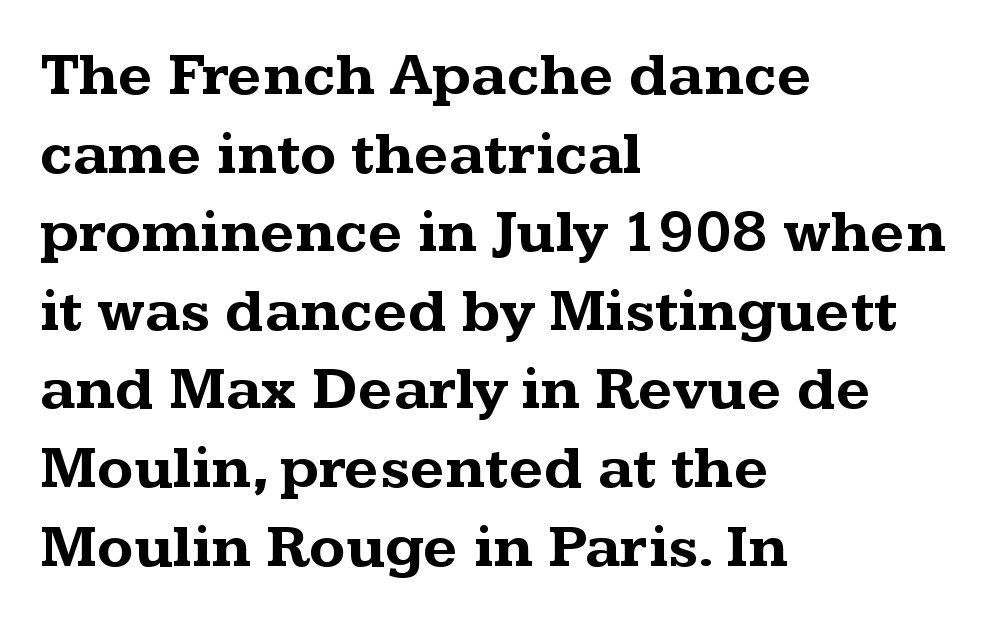
Q: Is the text bold? A: Yes.
Q: Is the text italic (slanted)? A: No, it is upright.
Q: Is the typeface a serif or a sans-serif typeface? A: Serif.
Q: Is the text underlined? A: No.
Q: How is the paragraph aligned? A: Left-aligned.
Q: Is the spacing between letters normal or unusually wide? A: Normal.
Q: Is the spacing between lines tight, normal or loose? A: Normal.
Q: Width (condensed, normal, or wide)? A: Wide.
Q: Stroke contrast? A: Medium.
Q: x-height? A: Medium.
Q: Monospaced? A: No.
